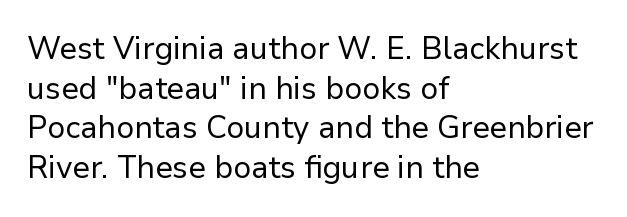
Q: Is the text bold? A: No.
Q: Is the text italic (slanted)? A: No, it is upright.
Q: Is the typeface a serif or a sans-serif typeface? A: Sans-serif.
Q: Is the text underlined? A: No.
Q: How is the paragraph aligned? A: Left-aligned.
Q: Is the spacing between letters normal or unusually wide? A: Normal.
Q: Is the spacing between lines tight, normal or loose? A: Normal.
Q: Width (condensed, normal, or wide)? A: Normal.
Q: Stroke contrast? A: Low.
Q: x-height? A: Medium.
Q: Monospaced? A: No.
